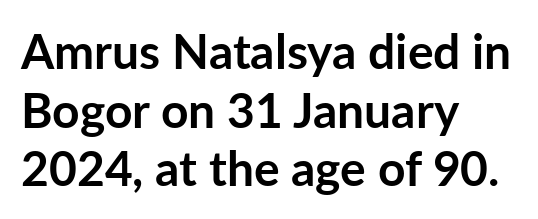
Q: Is the text bold? A: Yes.
Q: Is the text italic (slanted)? A: No, it is upright.
Q: Is the typeface a serif or a sans-serif typeface? A: Sans-serif.
Q: Is the text underlined? A: No.
Q: How is the paragraph aligned? A: Left-aligned.
Q: Is the spacing between letters normal or unusually wide? A: Normal.
Q: Width (condensed, normal, or wide)? A: Normal.
Q: Stroke contrast? A: Low.
Q: x-height? A: Medium.
Q: Monospaced? A: No.
